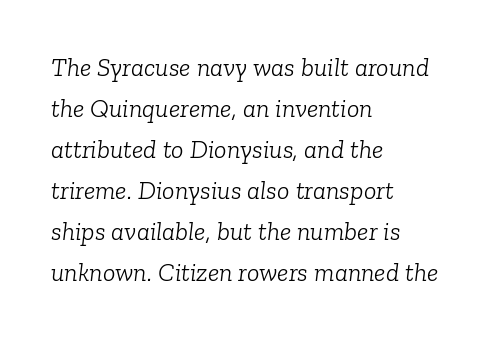
Q: Is the text bold? A: No.
Q: Is the text italic (slanted)? A: Yes, it leans right by about 6 degrees.
Q: Is the text underlined? A: No.
Q: How is the paragraph aligned? A: Left-aligned.
Q: Is the spacing between letters normal or unusually wide? A: Normal.
Q: Is the spacing between lines tight, normal or loose? A: Normal.
